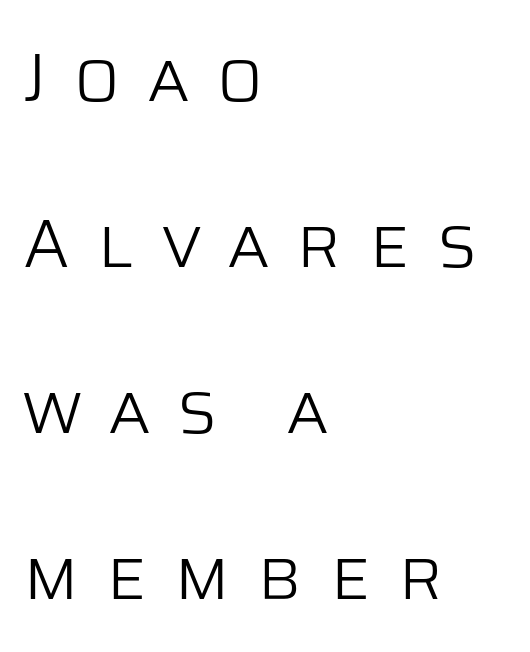
The image shows 68 px light sans-serif type, upright; set left-aligned, loose line spacing (2.44x), unusually wide letter spacing (+0.4 em), not underlined; low stroke contrast and a large x-height.
